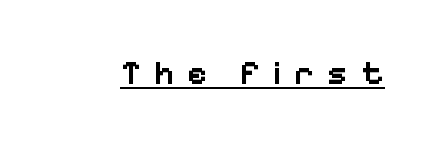
Q: Is the text bold? A: Semi-bold.
Q: Is the text italic (slanted)? A: No, it is upright.
Q: Is the typeface a serif or a sans-serif typeface? A: Sans-serif.
Q: Is the text underlined? A: Yes.
Q: Is the spacing between letters normal or unusually wide? A: Unusually wide.
Q: Width (condensed, normal, or wide)? A: Normal.
Q: Stroke contrast? A: Low.
Q: x-height? A: Medium.
Q: Monospaced? A: No.
